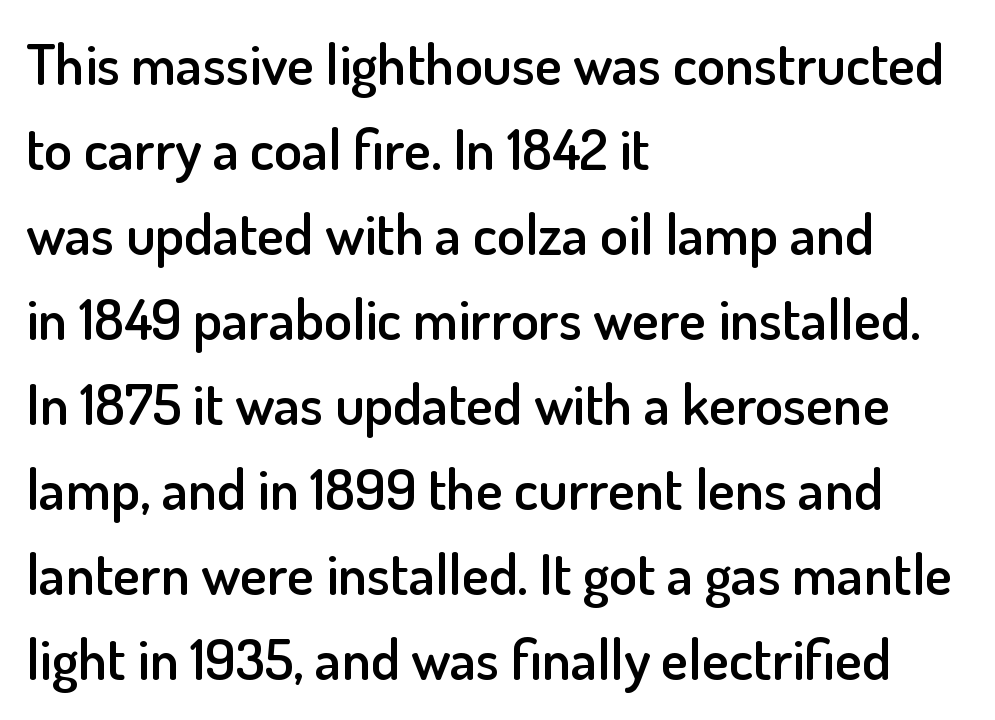
Q: Is the text bold? A: Semi-bold.
Q: Is the text italic (slanted)? A: No, it is upright.
Q: Is the typeface a serif or a sans-serif typeface? A: Sans-serif.
Q: Is the text underlined? A: No.
Q: How is the paragraph aligned? A: Left-aligned.
Q: Is the spacing between letters normal or unusually wide? A: Normal.
Q: Is the spacing between lines tight, normal or loose? A: Normal.
Q: Width (condensed, normal, or wide)? A: Normal.
Q: Stroke contrast? A: Low.
Q: x-height? A: Small.
Q: Monospaced? A: No.
